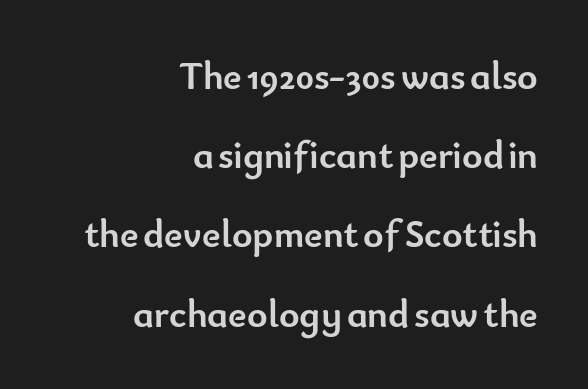
The image shows 39 px semibold sans-serif type, upright; set right-aligned, loose line spacing (2.03x), normal letter spacing, not underlined; low stroke contrast and a small x-height.
